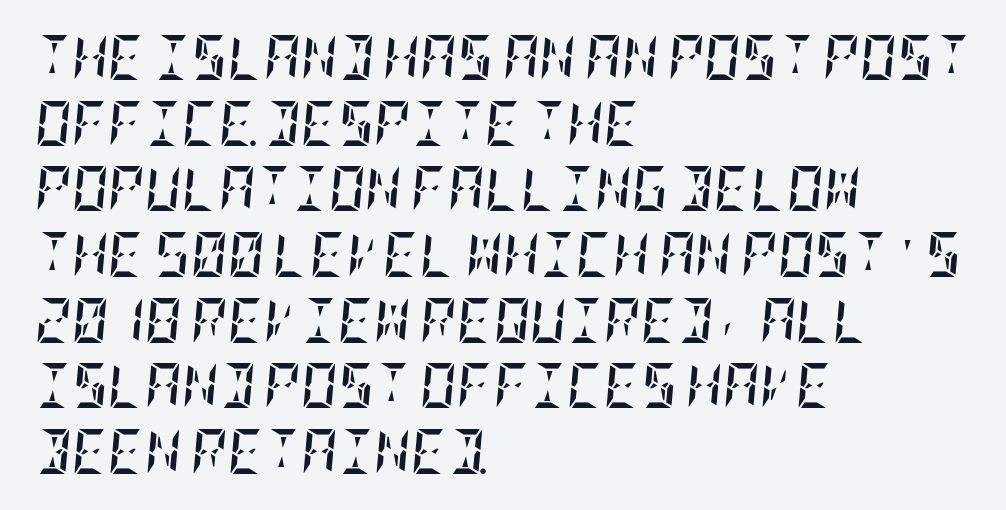
{"italic": "yes", "lean": "right", "slant_degrees": 5, "bold": "yes", "weight": "semibold", "width": "condensed", "stroke_contrast": "low", "x_height": "large", "underline": "no", "align": "left", "line_spacing": "normal", "line_spacing_ratio": 1.46, "letter_spacing": "normal", "letter_spacing_em": 0.0, "glyph_px": 45}
